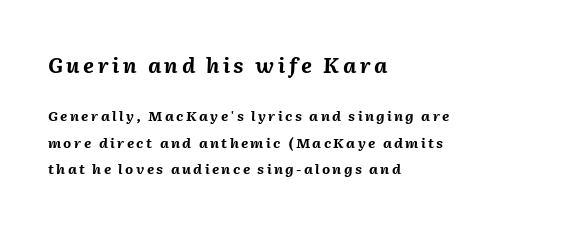
Q: Is the text bold? A: Yes.
Q: Is the text italic (slanted)? A: Yes, it leans right by about 2 degrees.
Q: Is the text underlined? A: No.
Q: How is the paragraph aligned? A: Left-aligned.
Q: Which block of text is set in a larger size, the first (top) or the second (bottom)? A: The first (top) one.
